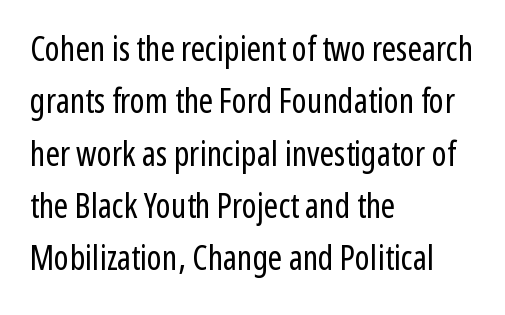
The image shows 34 px regular-weight, condensed sans-serif type, upright; set left-aligned, normal line spacing (1.54x), normal letter spacing, not underlined; low stroke contrast and a medium x-height.
